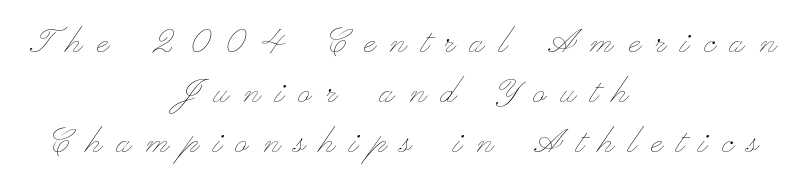
The image shows 42 px thin, wide type; set centered, line spacing 1.19x, unusually wide letter spacing (+0.36 em), not underlined; low stroke contrast and a small x-height.
